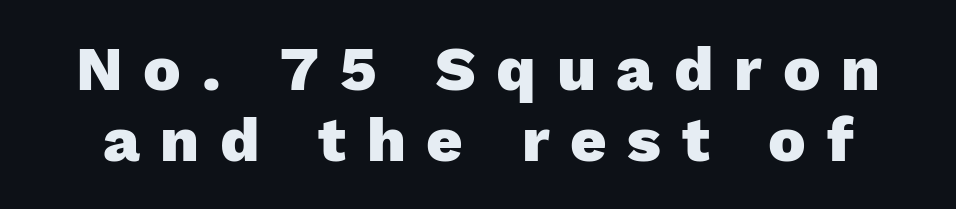
{"serif": "no", "italic": "no", "bold": "yes", "weight": "heavy", "width": "normal", "stroke_contrast": "low", "x_height": "medium", "monospaced": "no", "underline": "no", "line_spacing": "tight", "line_spacing_ratio": 1.13, "letter_spacing": "wide", "letter_spacing_em": 0.33, "glyph_px": 63}
